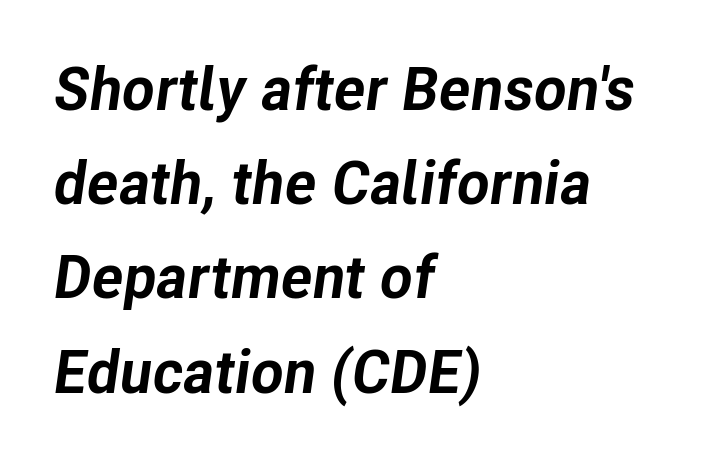
{"italic": "yes", "lean": "right", "slant_degrees": 8, "bold": "yes", "weight": "bold", "width": "normal", "stroke_contrast": "low", "x_height": "medium", "monospaced": "no", "underline": "no", "align": "left", "line_spacing": "normal", "line_spacing_ratio": 1.57, "letter_spacing": "normal", "letter_spacing_em": 0.0, "glyph_px": 60}
